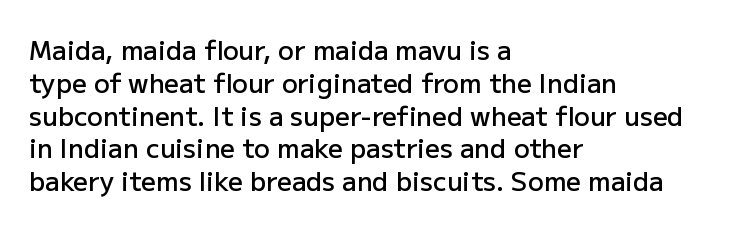
Typesetter's note: demi weight, one step under bold. Casual observation: everything's shoved over to the left. Words float on clear page, feet unadorned. The type sits square on the baseline with zero lean. Evenly set lines give the paragraph a standard silhouette. No extra tracking has been applied to these lines.
